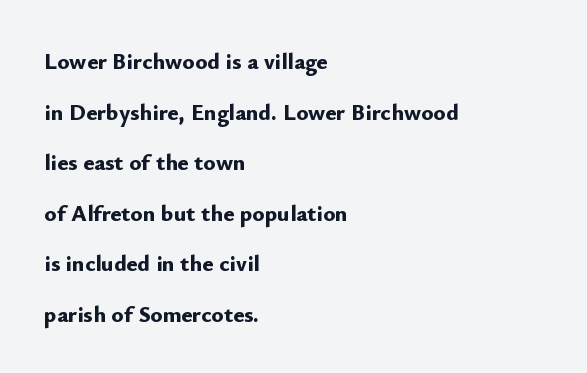
Q: Is the text bold? A: Yes.
Q: Is the text italic (slanted)? A: No, it is upright.
Q: Is the text underlined? A: No.
Q: How is the paragraph aligned? A: Left-aligned.
Q: Is the spacing between letters normal or unusually wide? A: Normal.
Q: Is the spacing between lines tight, normal or loose? A: Loose.
